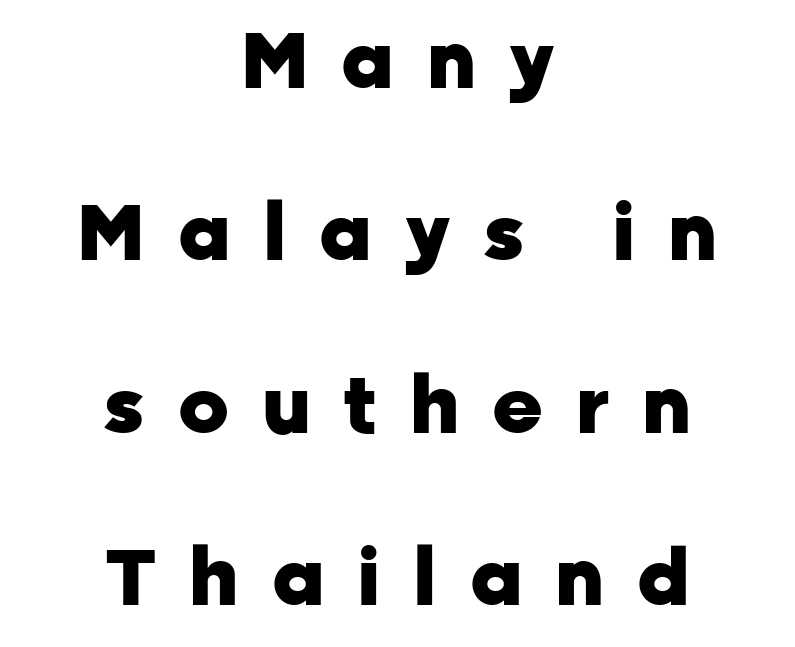
The image shows 78 px heavy sans-serif type, upright; set centered, loose line spacing (2.21x), unusually wide letter spacing (+0.42 em), not underlined; low stroke contrast and a medium x-height.
